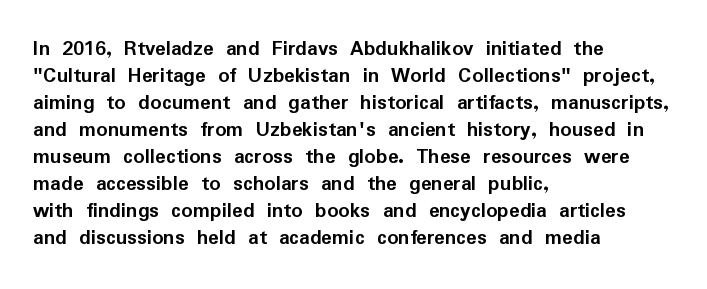
{"italic": "no", "bold": "yes", "underline": "no", "align": "left", "line_spacing_ratio": 1.23, "letter_spacing": "normal", "letter_spacing_em": 0.0, "glyph_px": 22}
